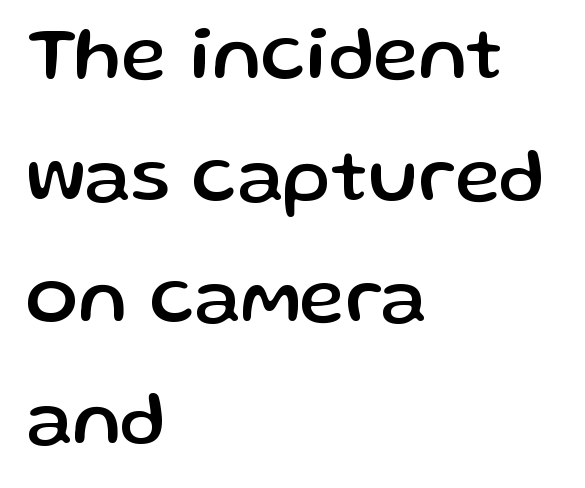
Q: Is the text italic (slanted)? A: No, it is upright.
Q: Is the typeface a serif or a sans-serif typeface? A: Sans-serif.
Q: Is the text underlined? A: No.
Q: How is the paragraph aligned? A: Left-aligned.
Q: Is the spacing between letters normal or unusually wide? A: Normal.
Q: Is the spacing between lines tight, normal or loose? A: Normal.
Q: Width (condensed, normal, or wide)? A: Normal.
Q: Stroke contrast? A: Low.
Q: x-height? A: Medium.
Q: Monospaced? A: No.
